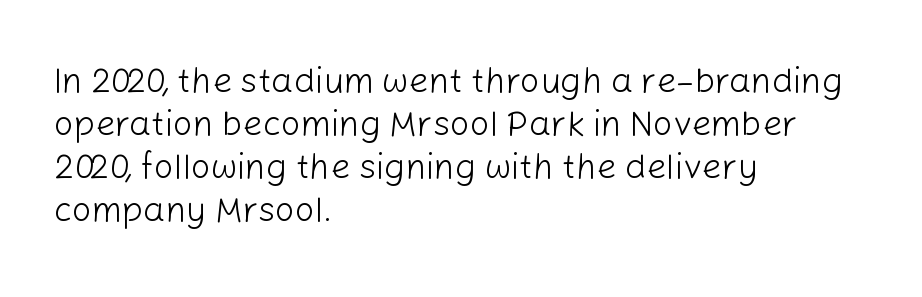
{"serif": "no", "italic": "no", "bold": "no", "weight": "light", "width": "normal", "stroke_contrast": "low", "x_height": "medium", "monospaced": "no", "underline": "no", "align": "left", "line_spacing_ratio": 1.23, "letter_spacing": "normal", "letter_spacing_em": 0.0, "glyph_px": 35}
